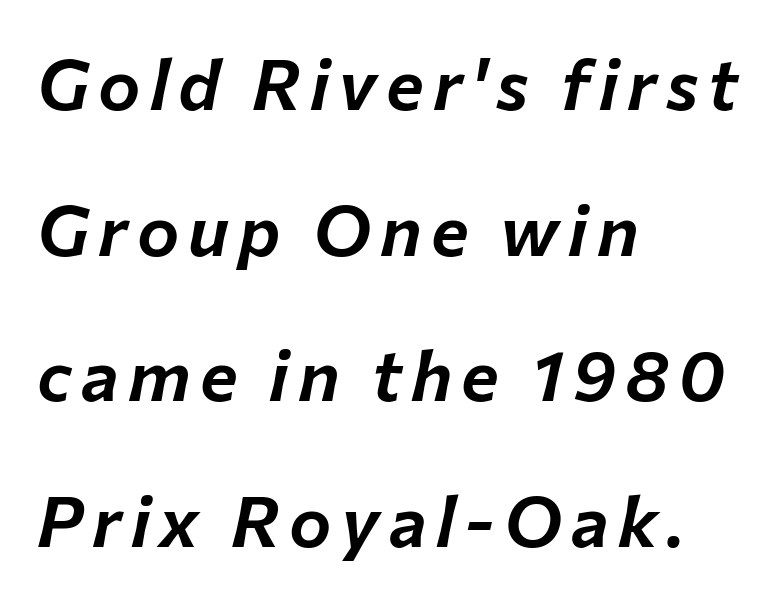
Q: Is the text italic (slanted)? A: Yes, it leans right by about 12 degrees.
Q: Is the text underlined? A: No.
Q: How is the paragraph aligned? A: Left-aligned.
Q: Is the spacing between lines tight, normal or loose? A: Loose.
Q: Width (condensed, normal, or wide)? A: Normal.
Q: Stroke contrast? A: Low.
Q: x-height? A: Medium.
Q: Monospaced? A: No.
